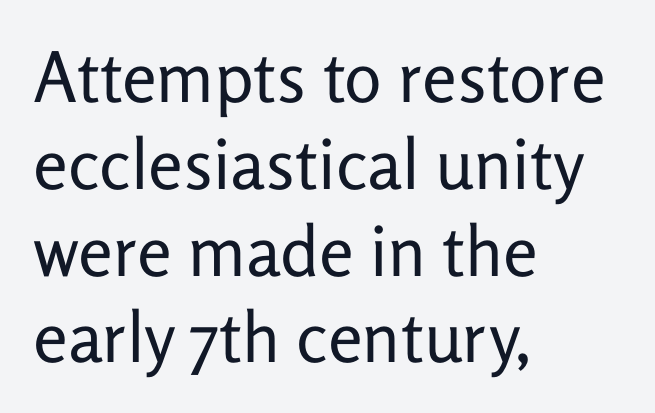
Do the characters align in a grid? No, the font is proportional. Unlike italic type, these characters show no tilt at all. Nope, no serifs anywhere on these letters. Check under the words: just untouched page.
